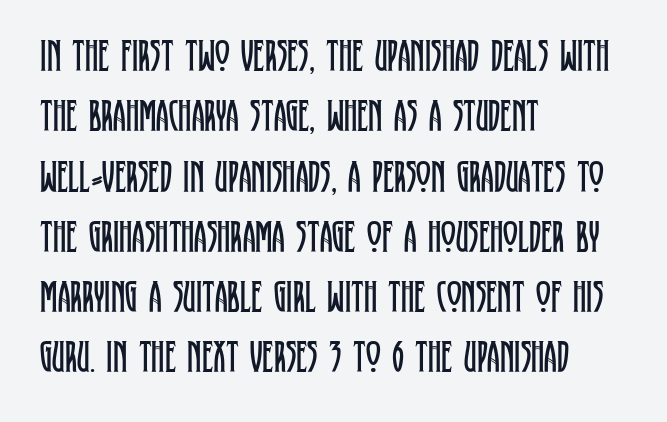
If you drew a ruler down the left edge, every line would touch it. These lines are rendered in a variable-pitch font. Posture: upright roman. There is no visible air inserted between adjacent glyphs. The face used here is seriffed, in the tradition of book romans. Whoever set this chose a conventional vertical rhythm.
